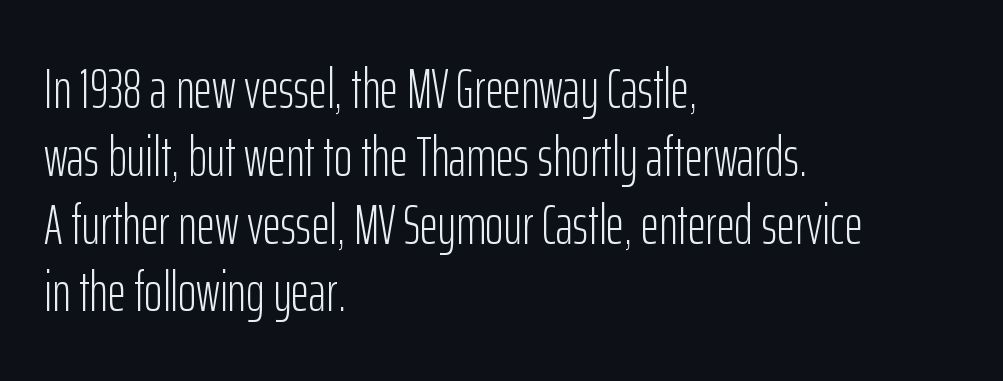
The image shows 56 px light, condensed sans-serif type, upright; set left-aligned, line spacing 1.21x, normal letter spacing, not underlined; low stroke contrast and a medium x-height.
